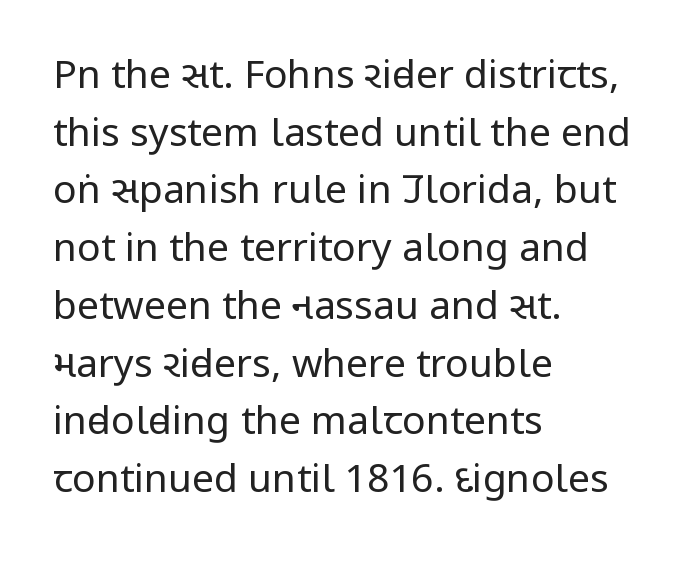
Q: Is the text bold? A: No.
Q: Is the text italic (slanted)? A: No, it is upright.
Q: Is the typeface a serif or a sans-serif typeface? A: Sans-serif.
Q: Is the text underlined? A: No.
Q: How is the paragraph aligned? A: Left-aligned.
Q: Is the spacing between letters normal or unusually wide? A: Normal.
Q: Is the spacing between lines tight, normal or loose? A: Normal.
Q: Width (condensed, normal, or wide)? A: Condensed.
Q: Stroke contrast? A: Low.
Q: x-height? A: Large.
Q: Monospaced? A: No.
